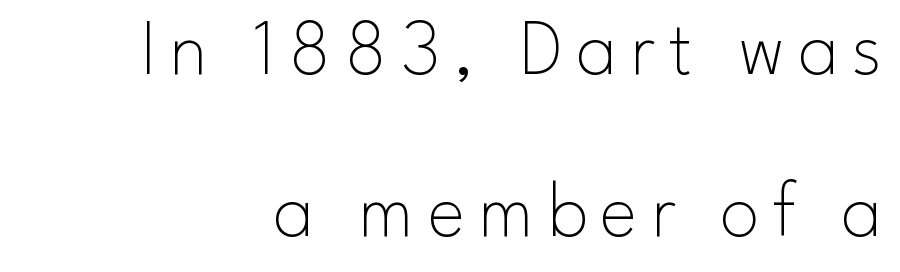
The image shows 79 px thin sans-serif type, upright; set loose line spacing (2.05x), not underlined; low stroke contrast and a small x-height.
